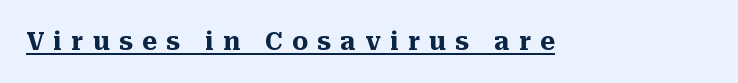
{"italic": "no", "bold": "yes", "underline": "yes", "letter_spacing": "wide", "letter_spacing_em": 0.38, "glyph_px": 25}
